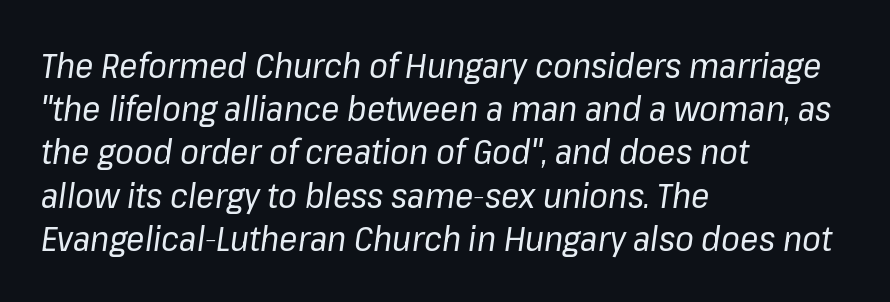
Observe the ordinary spacing: letters are neighbours, not strangers. Is there much room between lines? A standard amount, neither cramped nor airy. There's an unmistakable incline to the writing here. Nobody drew a line under any word here.
